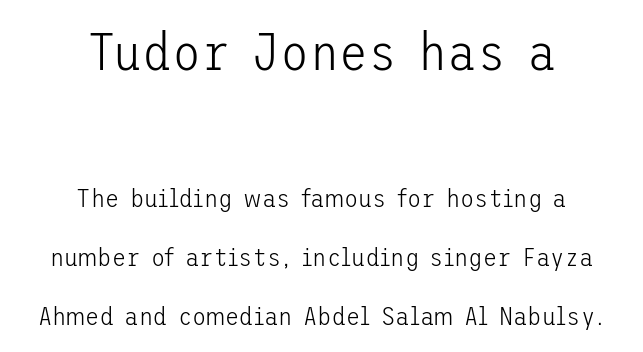
Horizontal bands of white between lines are thick stripes. The typesetting does not lean heavy: it is not bold. Any mark beneath the type? The region is blank. The face used here appears at its bigger size in the upper chunk. Which margin do the lines hug? Neither — every line sits in the middle. Letter spacing: default.
